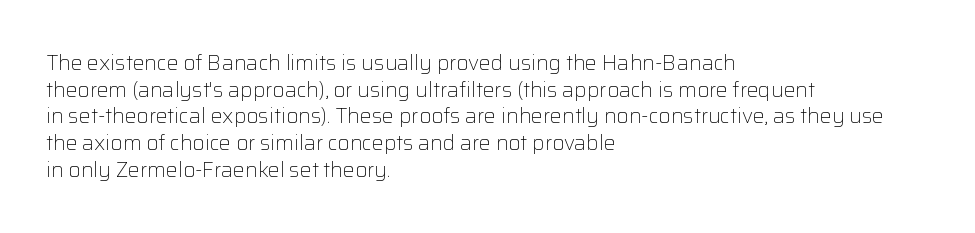
Q: Is the text bold? A: No.
Q: Is the text italic (slanted)? A: No, it is upright.
Q: Is the text underlined? A: No.
Q: How is the paragraph aligned? A: Left-aligned.
Q: Is the spacing between letters normal or unusually wide? A: Normal.
Q: Is the spacing between lines tight, normal or loose? A: Normal.
